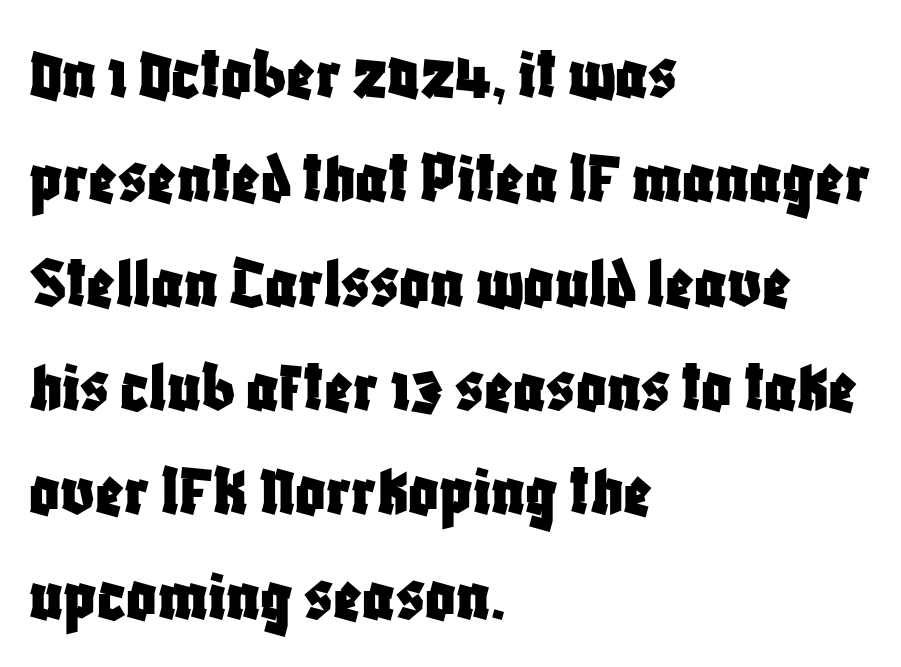
Q: Is the text italic (slanted)? A: No, it is upright.
Q: Is the typeface a serif or a sans-serif typeface? A: Sans-serif.
Q: Is the text underlined? A: No.
Q: How is the paragraph aligned? A: Left-aligned.
Q: Is the spacing between letters normal or unusually wide? A: Normal.
Q: Is the spacing between lines tight, normal or loose? A: Normal.
Q: Width (condensed, normal, or wide)? A: Condensed.
Q: Stroke contrast? A: Low.
Q: x-height? A: Large.
Q: Monospaced? A: No.
